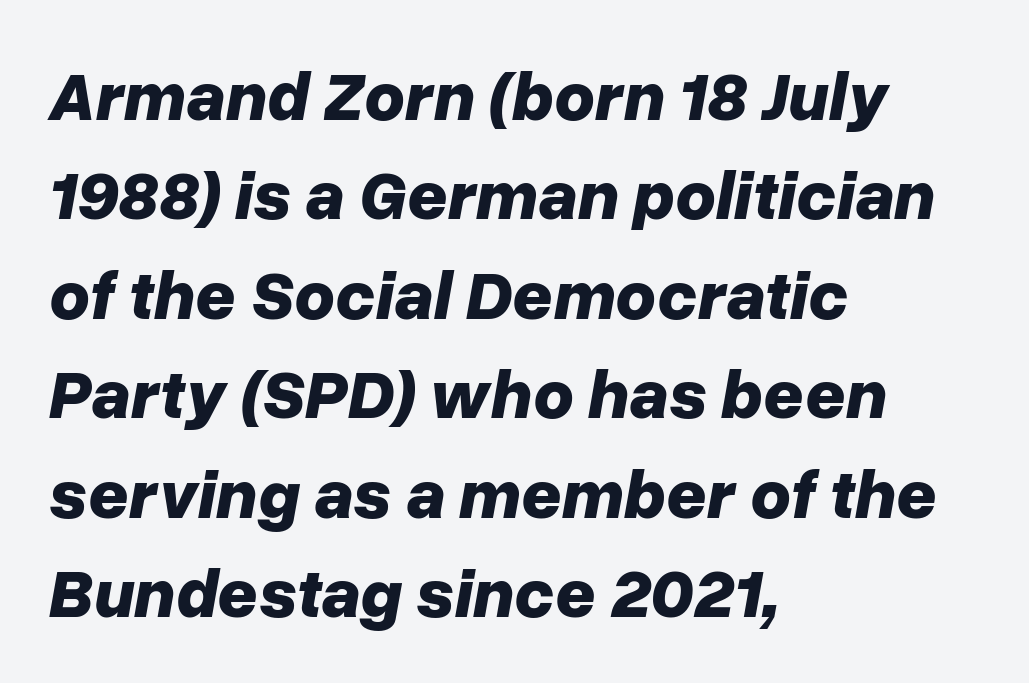
{"italic": "yes", "lean": "right", "slant_degrees": 10, "bold": "yes", "weight": "bold", "width": "normal", "stroke_contrast": "low", "x_height": "medium", "monospaced": "no", "underline": "no", "align": "left", "line_spacing": "normal", "line_spacing_ratio": 1.42, "letter_spacing": "normal", "letter_spacing_em": 0.0, "glyph_px": 70}
